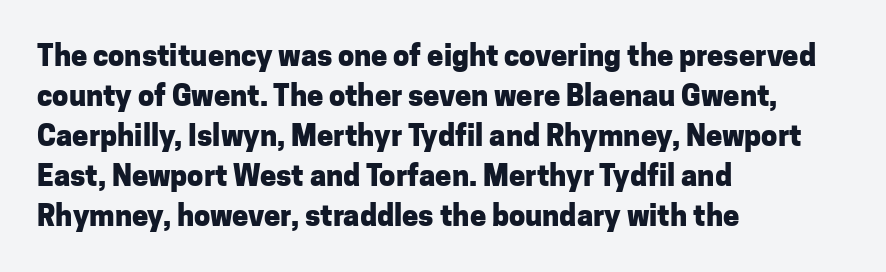
Note the varied advance widths — an 'i' is clearly narrower than an 'm'. Look at the stroke-to-counter ratio: heavy, a bold. Vertical spacing — default. Line beginnings align vertically; line endings do not. Rendered with straight, roman letterforms.
